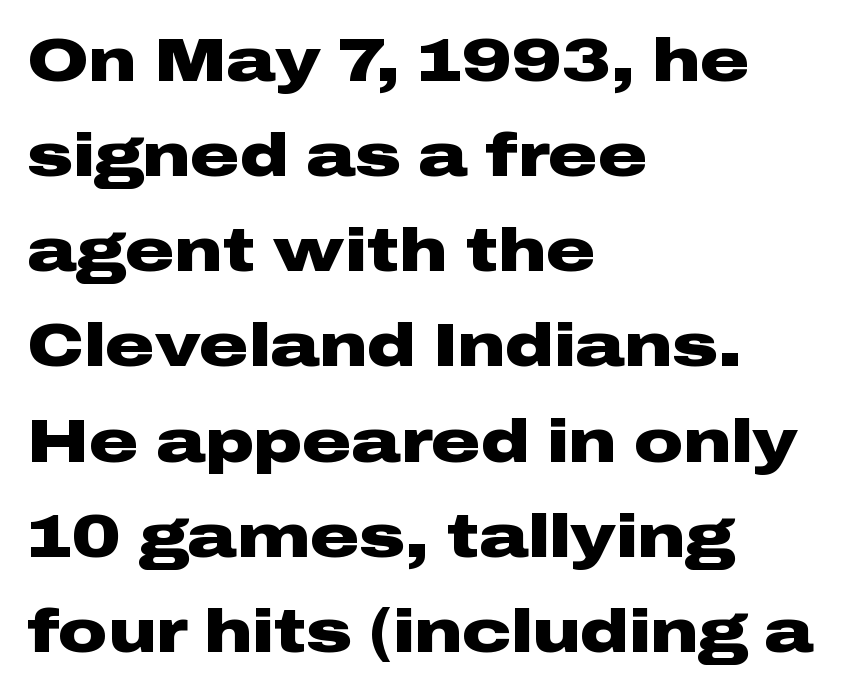
Q: Is the text bold? A: Yes.
Q: Is the text italic (slanted)? A: No, it is upright.
Q: Is the typeface a serif or a sans-serif typeface? A: Sans-serif.
Q: Is the text underlined? A: No.
Q: How is the paragraph aligned? A: Left-aligned.
Q: Is the spacing between letters normal or unusually wide? A: Normal.
Q: Is the spacing between lines tight, normal or loose? A: Normal.
Q: Width (condensed, normal, or wide)? A: Wide.
Q: Stroke contrast? A: Low.
Q: x-height? A: Medium.
Q: Monospaced? A: No.
